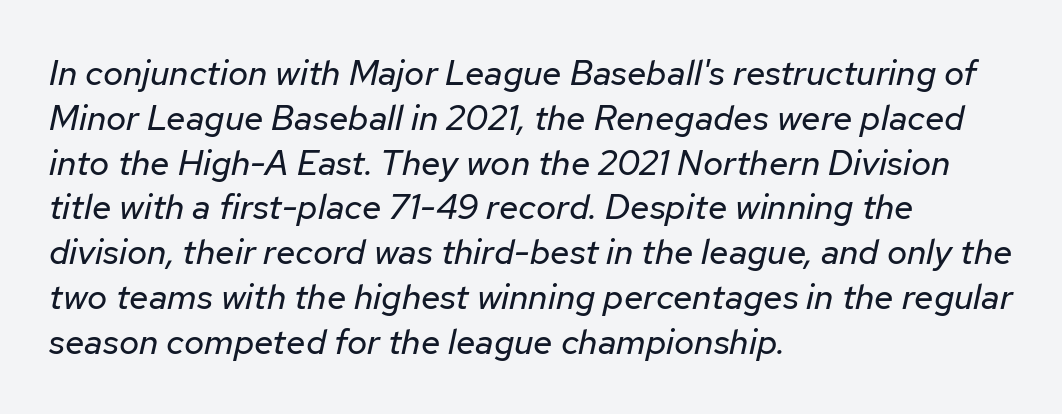
The face looks like a standard text weight, possibly lighter. Every character sits at an angle, as italics do. The rows are spaced the way most documents space them. The letterforms sit shoulder to shoulder at normal distance.
